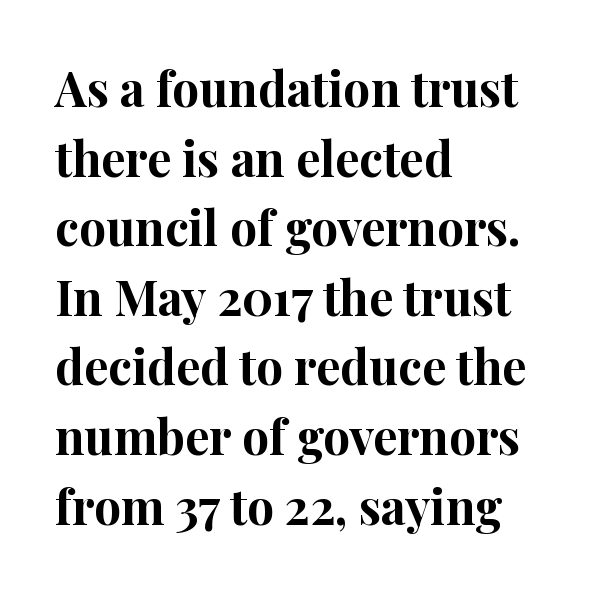
This sample is left-justified, so line endings fall wherever the words run out. Is the letter spacing exaggerated? No — it looks like the ordinary default. Strong, thick strokes mark this as bold type. The space between consecutive lines is moderate.
